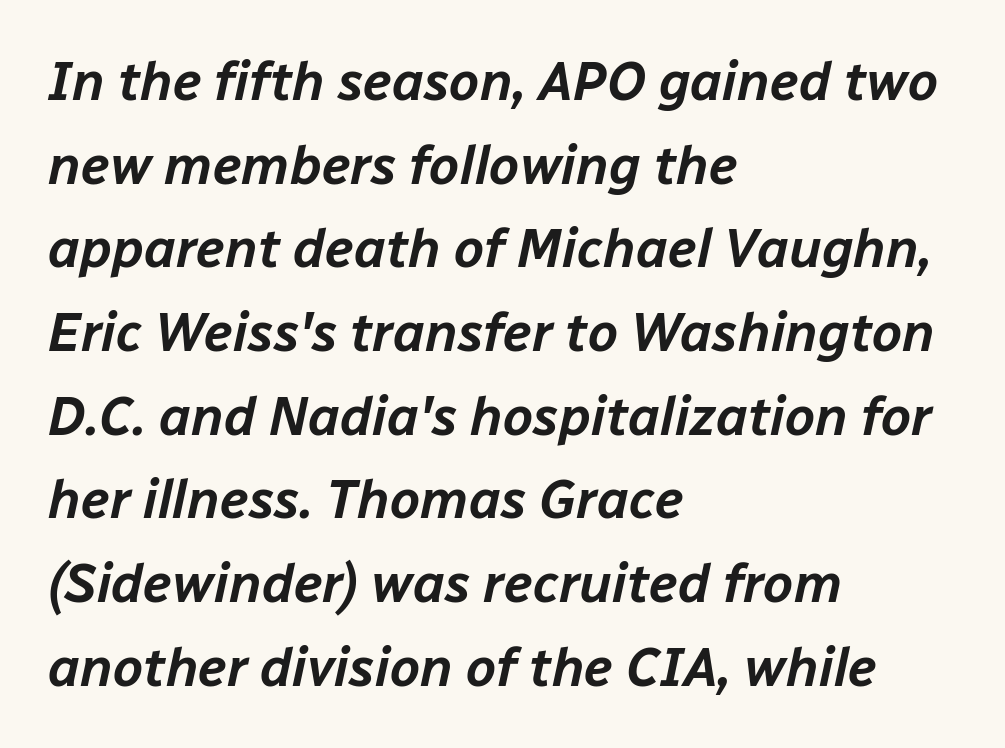
Q: Is the text italic (slanted)? A: Yes, it leans right by about 12 degrees.
Q: Is the text underlined? A: No.
Q: How is the paragraph aligned? A: Left-aligned.
Q: Is the spacing between letters normal or unusually wide? A: Normal.
Q: Is the spacing between lines tight, normal or loose? A: Normal.
Q: Width (condensed, normal, or wide)? A: Normal.
Q: Stroke contrast? A: Low.
Q: x-height? A: Medium.
Q: Monospaced? A: No.
